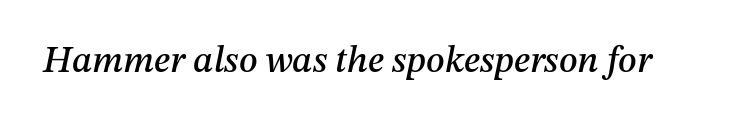
This sample has the flowing, uneven cadence of proportional lettering. The specimen omits any rule beneath the text block's lines. Each word holds together tightly as a unit, with standard inter-letter gaps. Quick note: italic.
